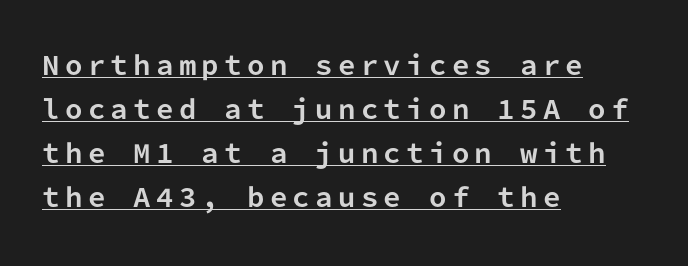
{"italic": "no", "bold": "yes", "underline": "yes", "align": "left", "line_spacing_ratio": 1.76, "letter_spacing": "wide", "letter_spacing_em": 0.21, "glyph_px": 25}
